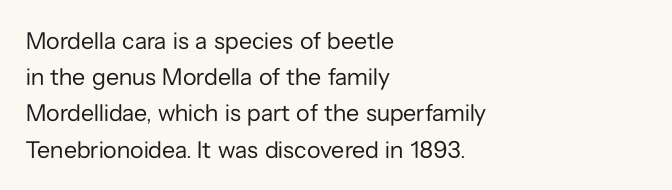
Q: Is the text bold? A: No.
Q: Is the text italic (slanted)? A: No, it is upright.
Q: Is the text underlined? A: No.
Q: How is the paragraph aligned? A: Left-aligned.
Q: Is the spacing between letters normal or unusually wide? A: Normal.
Q: Is the spacing between lines tight, normal or loose? A: Normal.
